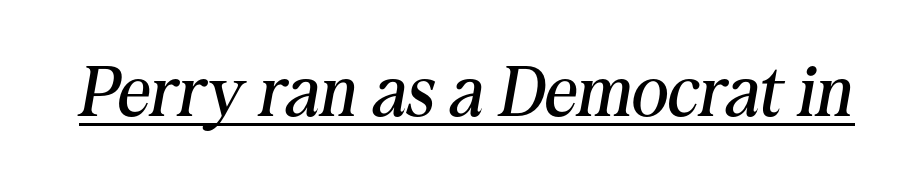
You could not count columns in this text — the font is proportionally spaced. There's an unmistakable incline to the writing here. The typesetter has applied underlining to the passage shown. Honestly, the letter spacing is just normal — you wouldn't notice it. In terms of letterform style, serifs are clearly present. On a weight scale, this lands at 450 or below.
